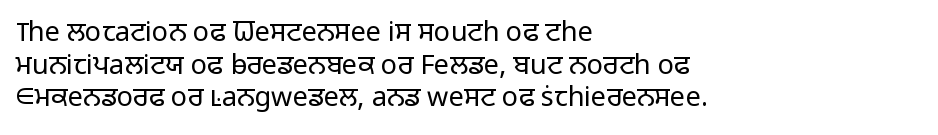
The image shows 27 px text type, upright; set left-aligned, line spacing 1.21x, normal letter spacing, not underlined.
